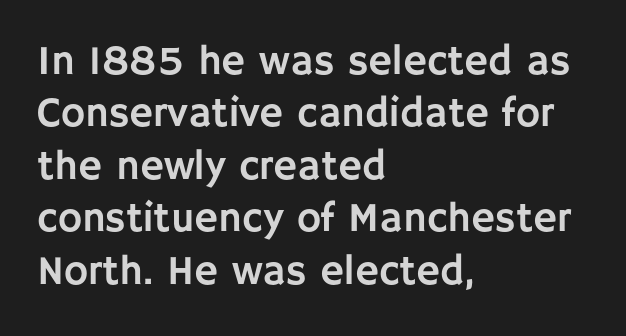
{"serif": "no", "italic": "no", "width": "normal", "stroke_contrast": "low", "x_height": "large", "monospaced": "no", "underline": "no", "align": "left", "line_spacing": "normal", "line_spacing_ratio": 1.28, "letter_spacing": "normal", "letter_spacing_em": 0.0, "glyph_px": 41}
